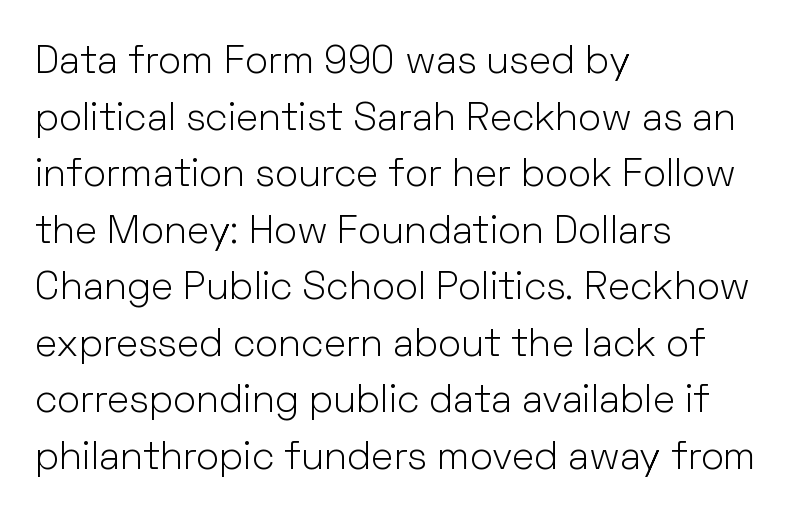
The image shows 39 px light sans-serif type, upright; set left-aligned, normal line spacing (1.45x), normal letter spacing, not underlined; low stroke contrast and a medium x-height.
